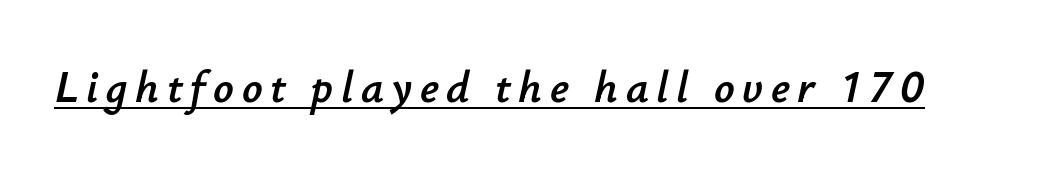
Here the designer chose a conventional face with non-uniform glyph widths. Has an underline been added? It has. An italicized treatment has been applied to the whole sample.
